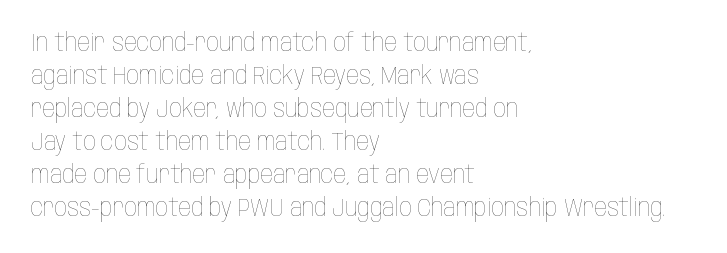
{"italic": "no", "bold": "no", "underline": "no", "align": "left", "line_spacing": "normal", "line_spacing_ratio": 1.32, "letter_spacing": "normal", "letter_spacing_em": 0.0, "glyph_px": 25}
